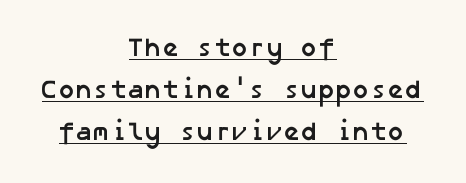
Q: Is the text bold? A: Yes.
Q: Is the text underlined? A: Yes.
Q: How is the paragraph aligned? A: Centered.
Q: Is the spacing between letters normal or unusually wide? A: Normal.
Q: Is the spacing between lines tight, normal or loose? A: Normal.
